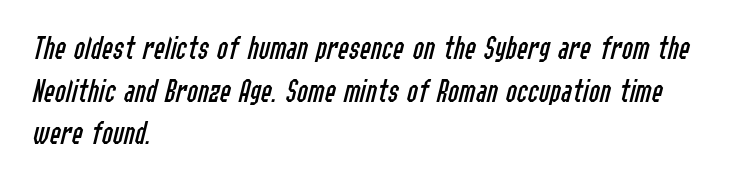
Whoever set this chose a conventional vertical rhythm. Compared with a typical body face, this is equally light or lighter still. Line starts are locked; line ends wander. This sample uses plain, unmodified letter spacing. It's the slanting kind of type. These lines are rendered in a variable-pitch font.
